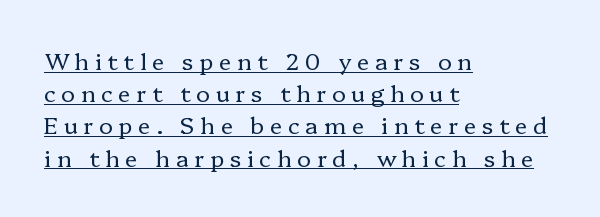
The letterforms sit at book weight or below. Substantial extra tracking has been applied to these lines. Vertical strokes here are truly vertical. Notice how descenders clear the ascenders below comfortably — that's standard leading. This rendering features underlined lettering. The paragraph has a hard left edge and a soft right edge.
